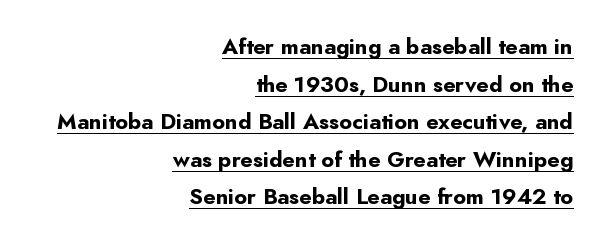
The image shows 22 px bold type, upright; set right-aligned, line spacing 1.71x, normal letter spacing, underlined.
